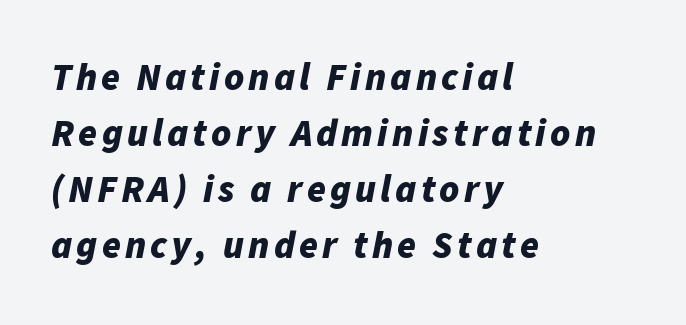
Q: Is the text bold? A: Yes.
Q: Is the text italic (slanted)? A: Yes, it leans right by about 11 degrees.
Q: Is the text underlined? A: No.
Q: How is the paragraph aligned? A: Left-aligned.
Q: Is the spacing between lines tight, normal or loose? A: Normal.
Q: Width (condensed, normal, or wide)? A: Normal.
Q: Stroke contrast? A: Low.
Q: x-height? A: Medium.
Q: Monospaced? A: No.
